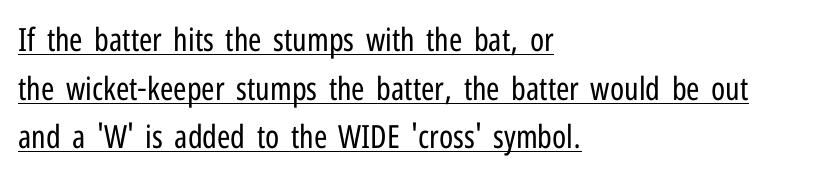
Q: Is the text bold? A: No.
Q: Is the text italic (slanted)? A: No, it is upright.
Q: Is the typeface a serif or a sans-serif typeface? A: Sans-serif.
Q: Is the text underlined? A: Yes.
Q: How is the paragraph aligned? A: Left-aligned.
Q: Is the spacing between letters normal or unusually wide? A: Normal.
Q: Is the spacing between lines tight, normal or loose? A: Normal.
Q: Width (condensed, normal, or wide)? A: Condensed.
Q: Stroke contrast? A: Low.
Q: x-height? A: Medium.
Q: Monospaced? A: No.
